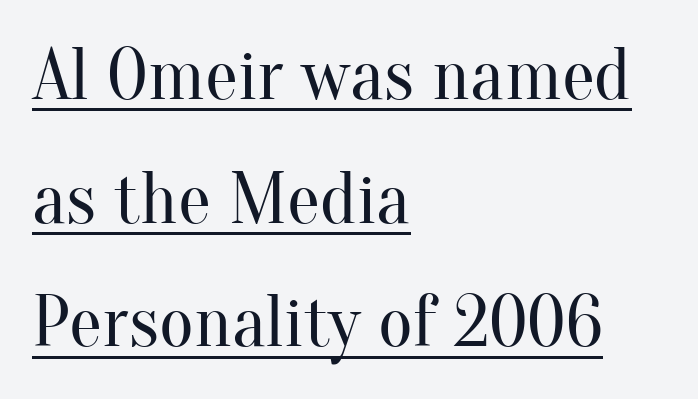
Q: Is the text bold? A: No.
Q: Is the text italic (slanted)? A: No, it is upright.
Q: Is the typeface a serif or a sans-serif typeface? A: Serif.
Q: Is the text underlined? A: Yes.
Q: How is the paragraph aligned? A: Left-aligned.
Q: Is the spacing between letters normal or unusually wide? A: Normal.
Q: Is the spacing between lines tight, normal or loose? A: Normal.
Q: Width (condensed, normal, or wide)? A: Normal.
Q: Stroke contrast? A: Medium.
Q: x-height? A: Small.
Q: Monospaced? A: No.
